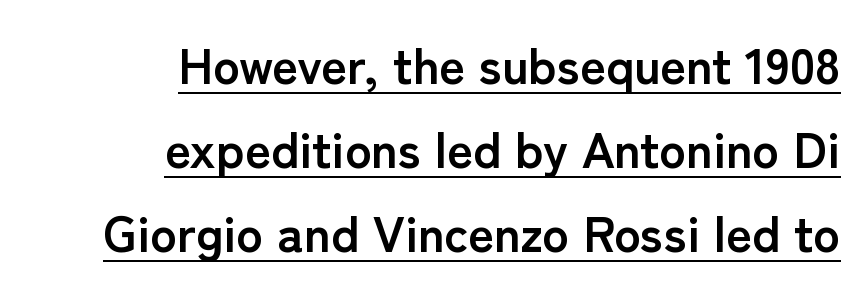
The image shows 50 px semibold sans-serif type, upright; set right-aligned, normal line spacing (1.68x), normal letter spacing, underlined; low stroke contrast and a medium x-height.
